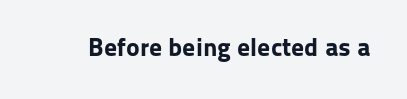
The image shows 26 px bold type, upright; set normal letter spacing, not underlined.
